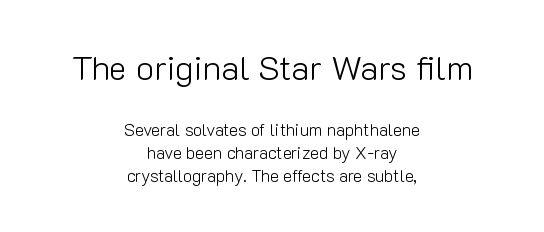
The image shows 34 px light sans-serif type, upright; set centered, normal line spacing (1.37x), normal letter spacing, not underlined; the first (top) block is 2.0x larger; low stroke contrast and a medium x-height.
